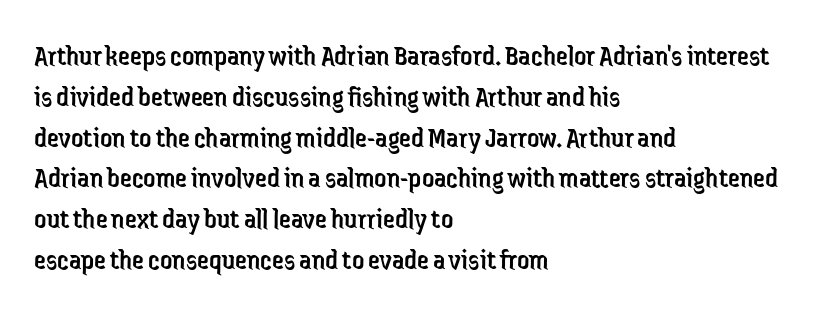
{"serif": "no", "italic": "no", "bold": "no", "weight": "regular", "width": "condensed", "stroke_contrast": "low", "x_height": "medium", "monospaced": "no", "underline": "no", "align": "left", "line_spacing": "normal", "line_spacing_ratio": 1.36, "letter_spacing": "normal", "letter_spacing_em": 0.0, "glyph_px": 30}
